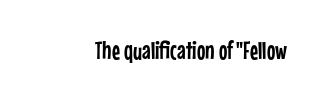
If you drew a line through each stem, it would be perfectly vertical. Characters follow at the spacing the type designer built in. The words here are not underlined.
